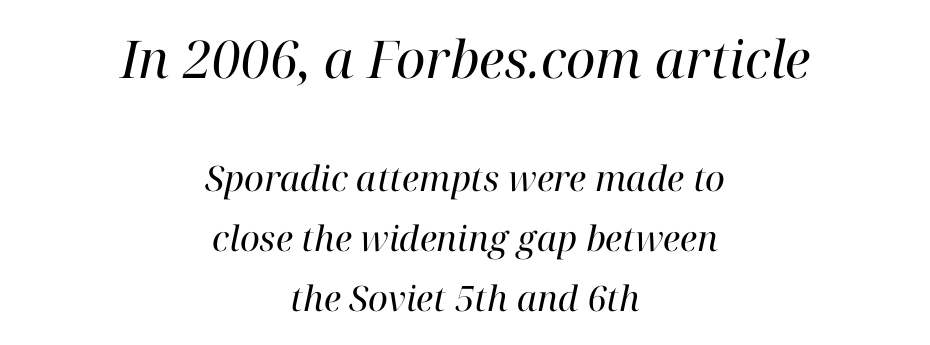
Q: Is the text bold? A: No.
Q: Is the text italic (slanted)? A: Yes, it leans right by about 12 degrees.
Q: Is the typeface a serif or a sans-serif typeface? A: Serif.
Q: Is the text underlined? A: No.
Q: How is the paragraph aligned? A: Centered.
Q: Is the spacing between letters normal or unusually wide? A: Normal.
Q: Which block of text is set in a larger size, the first (top) or the second (bottom)? A: The first (top) one.
Q: Width (condensed, normal, or wide)? A: Normal.
Q: Stroke contrast? A: High.
Q: x-height? A: Medium.
Q: Monospaced? A: No.
